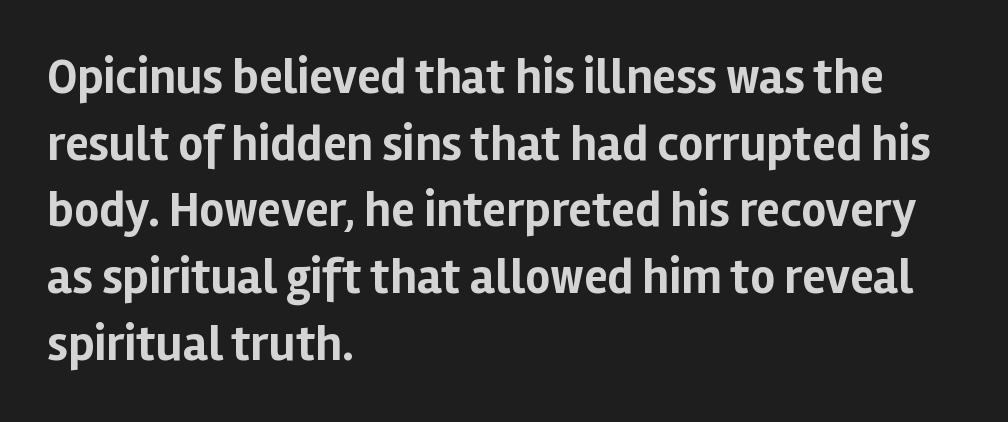
Each letter's strokes conclude bluntly, with no projecting serifs. Vertical spacing — default. Teacher's note: observe the even left margin — that is flush-left alignment. These words are printed bold, with thick strokes throughout.
